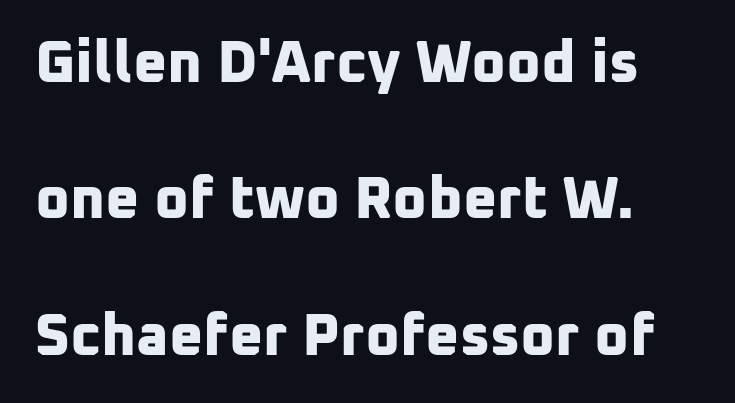
Nobody drew a line under any word here. Nothing sits at the stroke ends, so this counts as sans-serif. The letterforms sit shoulder to shoulder at normal distance. Students, this is bold: see how much ink each stroke carries.
